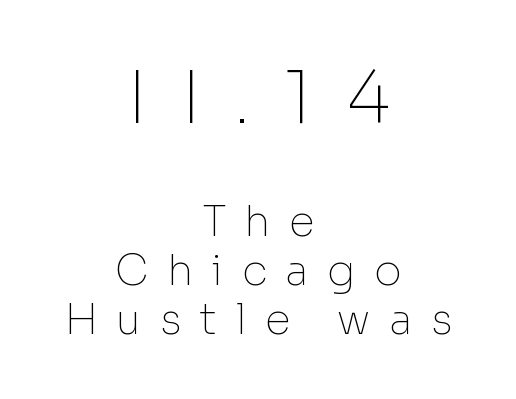
The image shows 73 px thin sans-serif type, upright; set centered, line spacing 1.16x, unusually wide letter spacing (+0.44 em), not underlined; the first (top) block is 1.74x larger; low stroke contrast and a medium x-height.
